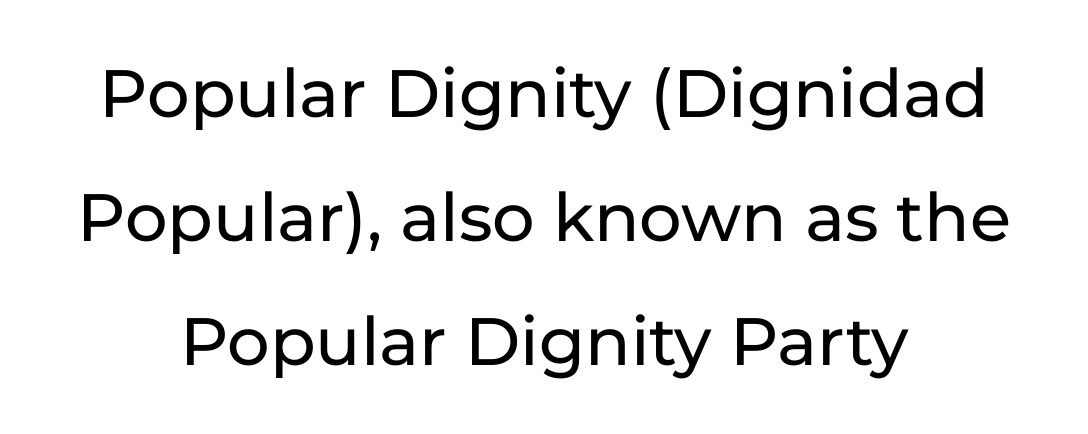
{"serif": "no", "italic": "no", "width": "normal", "stroke_contrast": "low", "x_height": "medium", "monospaced": "no", "underline": "no", "align": "center", "line_spacing_ratio": 1.85, "letter_spacing": "normal", "letter_spacing_em": 0.0, "glyph_px": 67}
